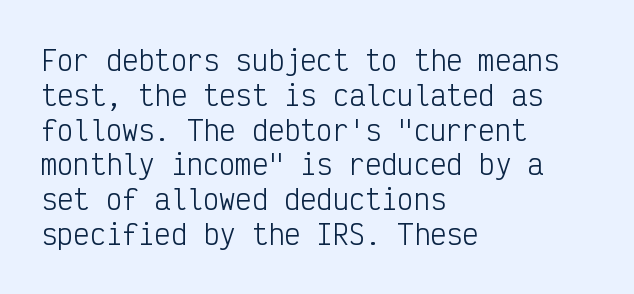
Q: Is the text bold? A: No.
Q: Is the text italic (slanted)? A: No, it is upright.
Q: Is the text underlined? A: No.
Q: How is the paragraph aligned? A: Left-aligned.
Q: Is the spacing between letters normal or unusually wide? A: Normal.
Q: Is the spacing between lines tight, normal or loose? A: Normal.
